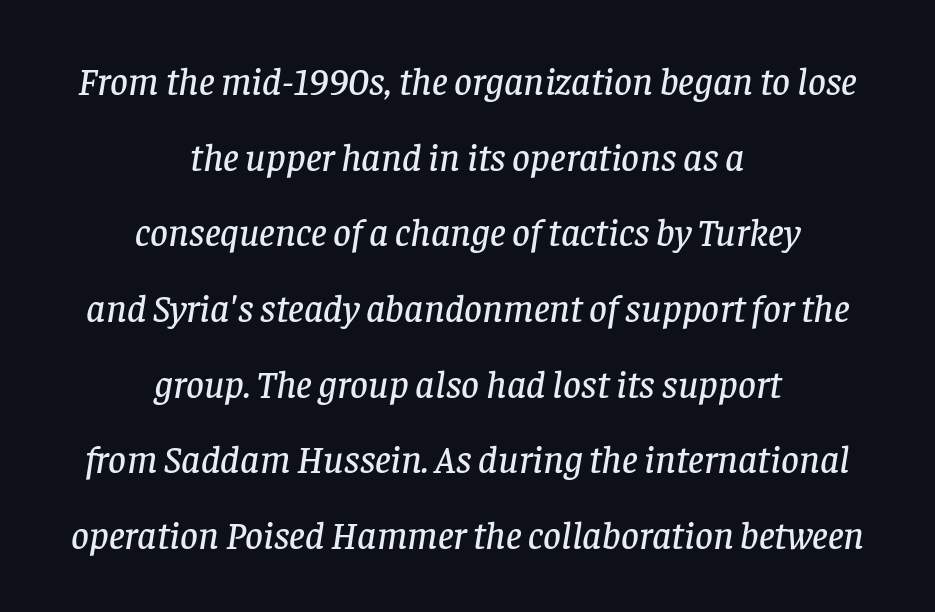
The image shows 39 px serif type, italic (leaning right); set centered, loose line spacing (1.94x), normal letter spacing, not underlined; low stroke contrast and a large x-height.
